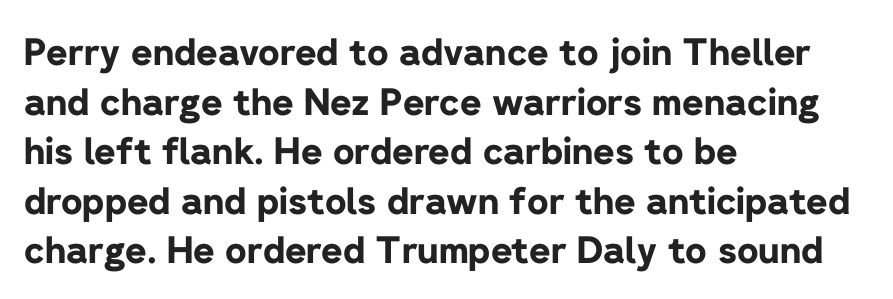
{"serif": "no", "italic": "no", "bold": "yes", "weight": "bold", "width": "normal", "stroke_contrast": "low", "x_height": "medium", "monospaced": "no", "underline": "no", "align": "left", "line_spacing": "normal", "line_spacing_ratio": 1.34, "letter_spacing": "normal", "letter_spacing_em": 0.0, "glyph_px": 37}
